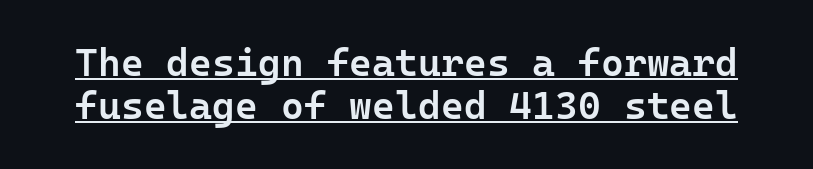
The image shows 39 px semibold sans-serif type, upright; set tight line spacing (1.11x), normal letter spacing, underlined; low stroke contrast and a medium x-height.
